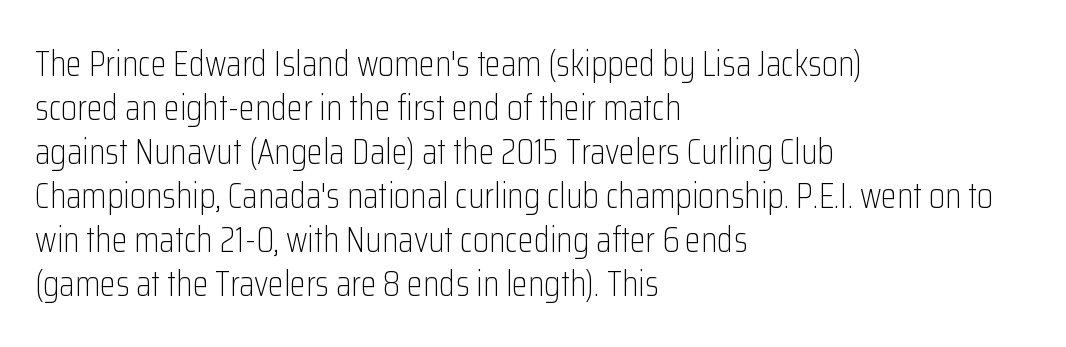
{"serif": "no", "italic": "no", "bold": "no", "weight": "light", "width": "condensed", "stroke_contrast": "low", "x_height": "medium", "monospaced": "no", "underline": "no", "align": "left", "line_spacing_ratio": 1.22, "letter_spacing": "normal", "letter_spacing_em": 0.0, "glyph_px": 36}
